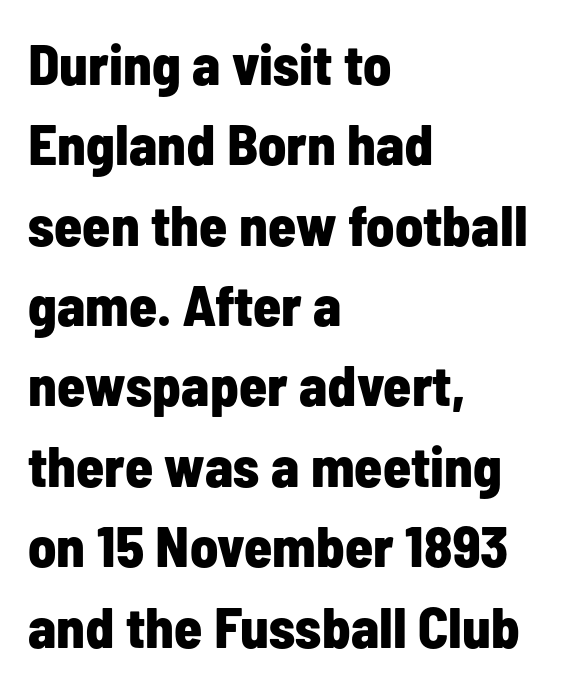
The image shows 57 px bold, condensed sans-serif type, upright; set left-aligned, normal line spacing (1.41x), normal letter spacing, not underlined; low stroke contrast and a medium x-height.
